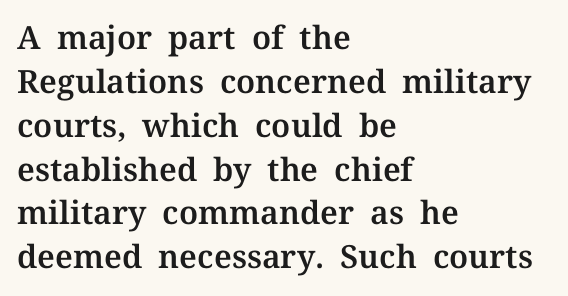
Descenders are the only things crossing below the line. Rendered with straight, roman letterforms. If you drew a ruler down the left edge, every line would touch it. Here the designer chose a conventional face with non-uniform glyph widths.
